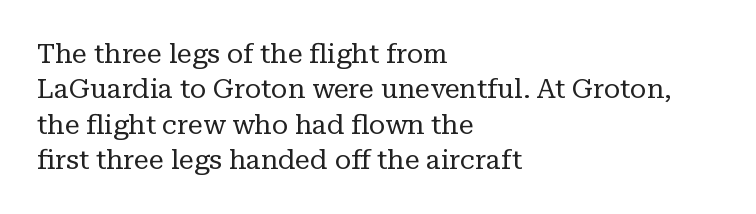
Line beginnings align vertically; line endings do not. The typography opts for an upright posture over an oblique one. Baseline-to-baseline distance is the conventional proportion of letter height. The characters are drawn with everyday or finer stroke widths. Here the glyphs are tracked normally, forming tight word shapes.
